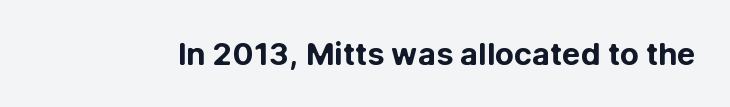
The image shows 31 px bold sans-serif type, upright; set normal letter spacing, not underlined; low stroke contrast and a medium x-height.
